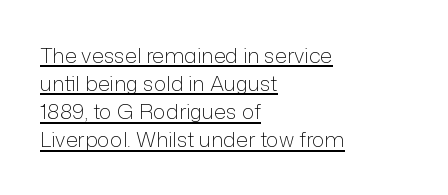
{"italic": "no", "bold": "no", "underline": "yes", "align": "left", "line_spacing": "normal", "line_spacing_ratio": 1.34, "letter_spacing": "normal", "letter_spacing_em": 0.0, "glyph_px": 21}
